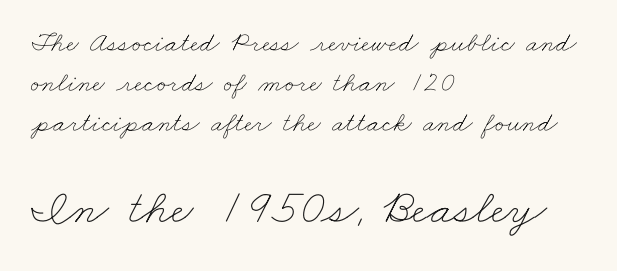
Q: Is the text bold? A: No.
Q: Is the text underlined? A: No.
Q: How is the paragraph aligned? A: Left-aligned.
Q: Is the spacing between letters normal or unusually wide? A: Normal.
Q: Is the spacing between lines tight, normal or loose? A: Normal.
Q: Which block of text is set in a larger size, the first (top) or the second (bottom)? A: The second (bottom) one.
Q: Width (condensed, normal, or wide)? A: Wide.
Q: Stroke contrast? A: Low.
Q: x-height? A: Small.
Q: Monospaced? A: No.
